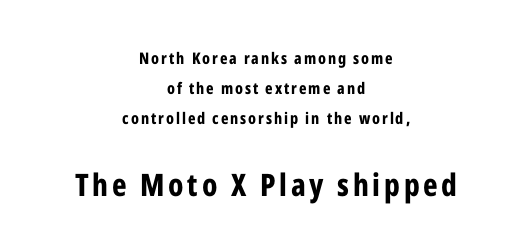
The image shows 31 px bold, condensed sans-serif type, upright; set centered, line spacing 1.89x, not underlined; the second (bottom) block is 1.94x larger; low stroke contrast and a medium x-height.
